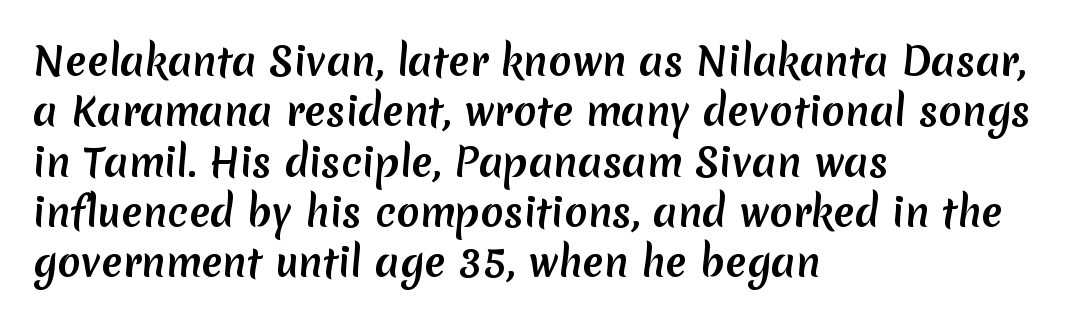
Check under the words: just untouched page. Each line starts at the same left margin while the right side varies. You could call the tracking neutral — neither tight nor loose. Do the characters align in a grid? No, the font is proportional. A sans-serif font was chosen for this passage.
